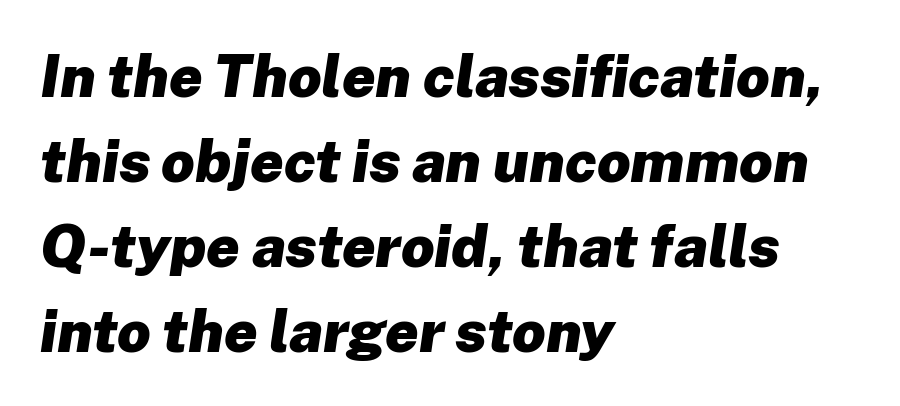
The image shows 59 px heavy type, italic (leaning right); set left-aligned, normal line spacing (1.44x), normal letter spacing, not underlined; low stroke contrast and a medium x-height.
